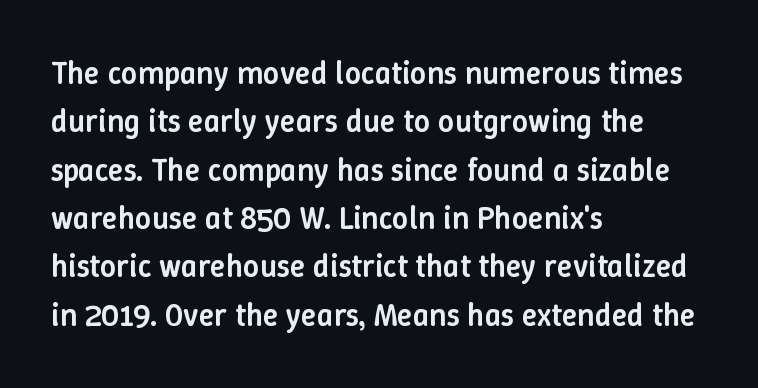
The image shows 32 px semibold type, upright; set left-aligned, normal line spacing (1.51x), normal letter spacing, not underlined; low stroke contrast and a medium x-height.
